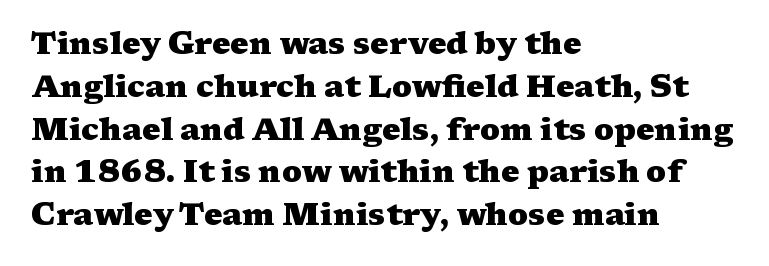
The image shows 31 px heavy, wide serif type, upright; set left-aligned, normal line spacing (1.38x), normal letter spacing, not underlined; medium stroke contrast and a medium x-height.
